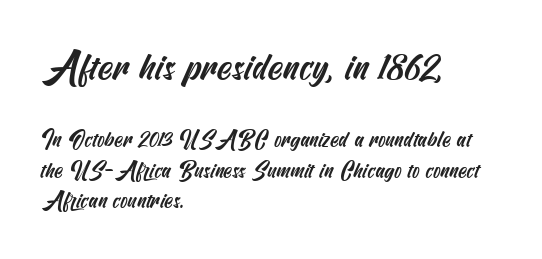
Q: Is the typeface a serif or a sans-serif typeface? A: Sans-serif.
Q: Is the text underlined? A: No.
Q: How is the paragraph aligned? A: Left-aligned.
Q: Is the spacing between letters normal or unusually wide? A: Normal.
Q: Is the spacing between lines tight, normal or loose? A: Normal.
Q: Which block of text is set in a larger size, the first (top) or the second (bottom)? A: The first (top) one.
Q: Width (condensed, normal, or wide)? A: Condensed.
Q: Stroke contrast? A: Medium.
Q: x-height? A: Small.
